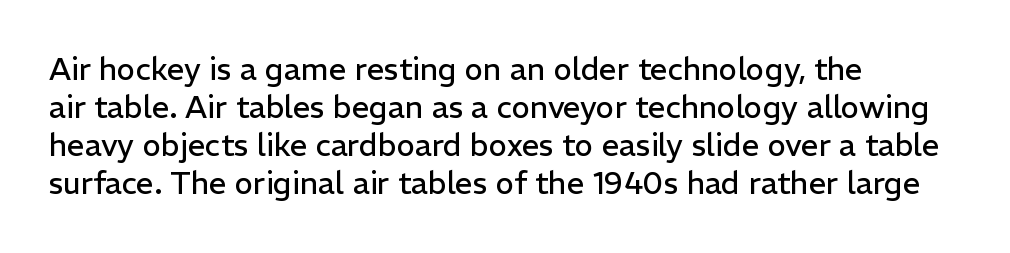
The image shows 31 px regular-weight sans-serif type, upright; set left-aligned, line spacing 1.23x, normal letter spacing, not underlined; low stroke contrast and a medium x-height.
